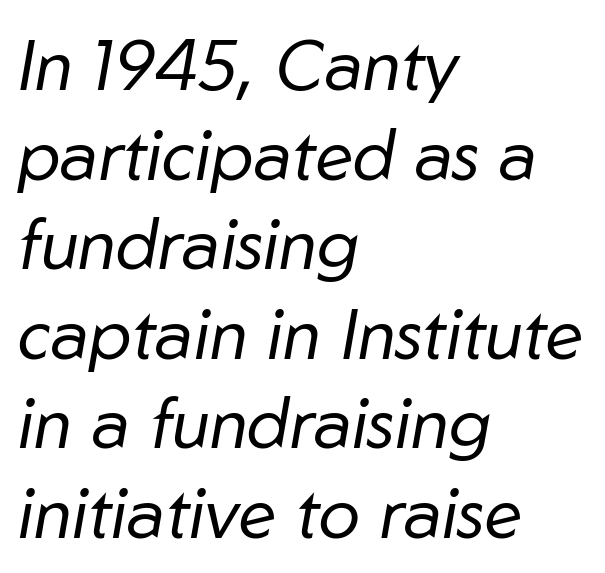
Q: Is the text bold? A: No.
Q: Is the text italic (slanted)? A: Yes, it leans right by about 10 degrees.
Q: Is the text underlined? A: No.
Q: How is the paragraph aligned? A: Left-aligned.
Q: Is the spacing between letters normal or unusually wide? A: Normal.
Q: Is the spacing between lines tight, normal or loose? A: Normal.
Q: Width (condensed, normal, or wide)? A: Normal.
Q: Stroke contrast? A: Low.
Q: x-height? A: Medium.
Q: Monospaced? A: No.
